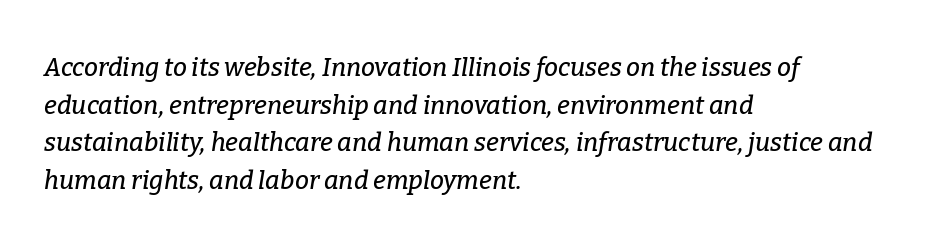
Q: Is the text italic (slanted)? A: Yes, it leans right by about 9 degrees.
Q: Is the text underlined? A: No.
Q: How is the paragraph aligned? A: Left-aligned.
Q: Is the spacing between letters normal or unusually wide? A: Normal.
Q: Is the spacing between lines tight, normal or loose? A: Normal.
